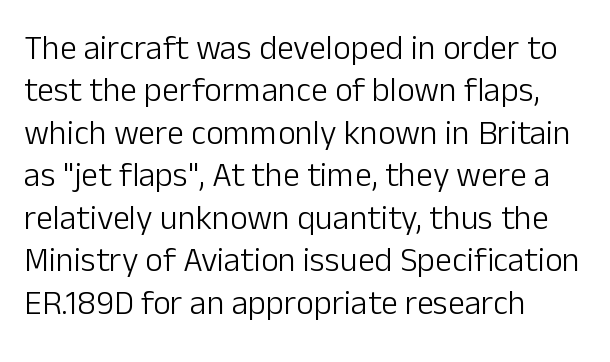
Q: Is the text bold? A: No.
Q: Is the text italic (slanted)? A: No, it is upright.
Q: Is the typeface a serif or a sans-serif typeface? A: Sans-serif.
Q: Is the text underlined? A: No.
Q: How is the paragraph aligned? A: Left-aligned.
Q: Is the spacing between letters normal or unusually wide? A: Normal.
Q: Is the spacing between lines tight, normal or loose? A: Normal.
Q: Width (condensed, normal, or wide)? A: Normal.
Q: Stroke contrast? A: Low.
Q: x-height? A: Medium.
Q: Monospaced? A: No.
